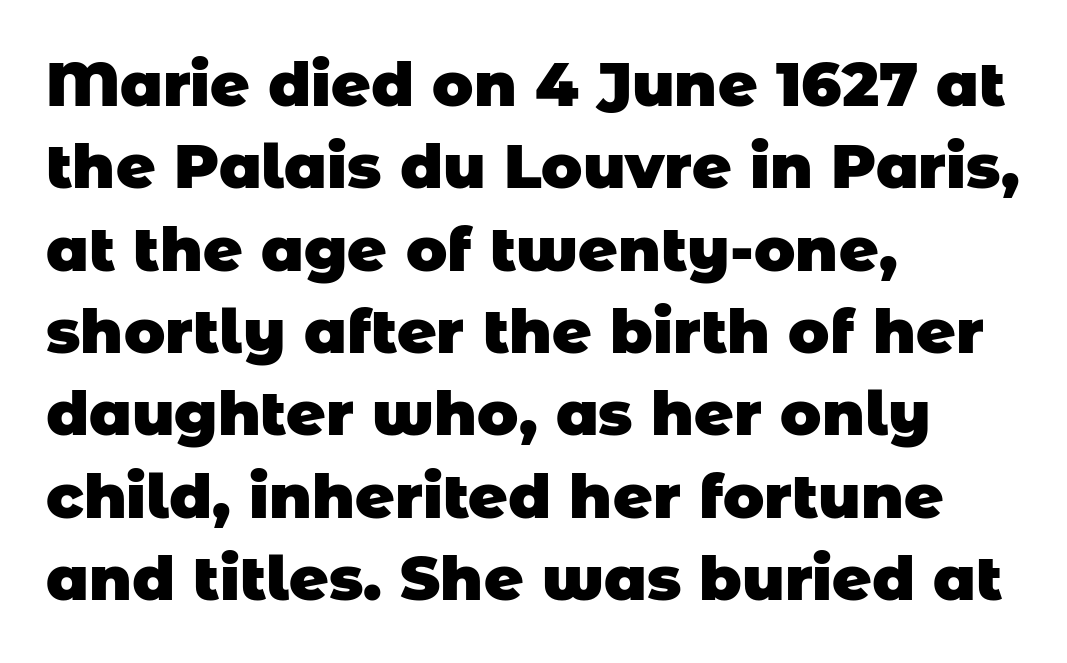
The image shows 61 px heavy sans-serif type; set left-aligned, normal line spacing (1.35x), normal letter spacing, not underlined; low stroke contrast and a large x-height.
